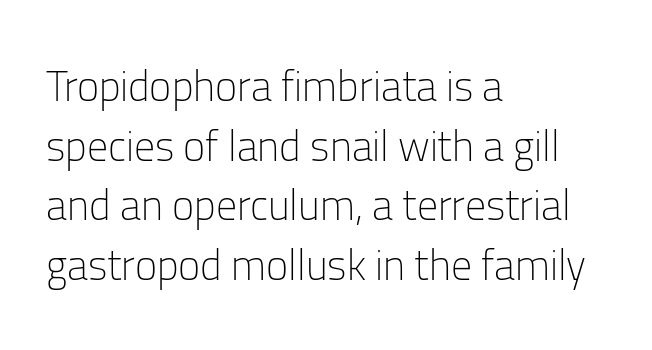
{"serif": "no", "italic": "no", "bold": "no", "weight": "light", "width": "normal", "stroke_contrast": "low", "x_height": "medium", "monospaced": "no", "underline": "no", "align": "left", "line_spacing": "normal", "line_spacing_ratio": 1.42, "letter_spacing": "normal", "letter_spacing_em": 0.0, "glyph_px": 42}
